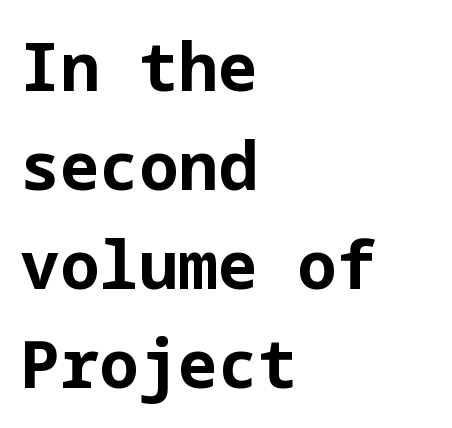
Q: Is the text bold? A: Yes.
Q: Is the text italic (slanted)? A: No, it is upright.
Q: Is the typeface a serif or a sans-serif typeface? A: Sans-serif.
Q: Is the text underlined? A: No.
Q: How is the paragraph aligned? A: Left-aligned.
Q: Is the spacing between letters normal or unusually wide? A: Normal.
Q: Is the spacing between lines tight, normal or loose? A: Normal.
Q: Width (condensed, normal, or wide)? A: Normal.
Q: Stroke contrast? A: Low.
Q: x-height? A: Medium.
